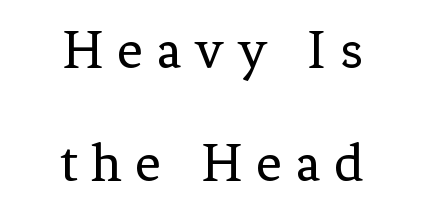
The image shows 57 px regular-weight serif type, upright; set centered, loose line spacing (1.99x), unusually wide letter spacing (+0.24 em), not underlined; low stroke contrast and a medium x-height.
